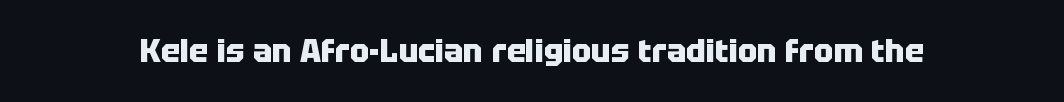
Q: Is the text bold? A: Yes.
Q: Is the text italic (slanted)? A: No, it is upright.
Q: Is the typeface a serif or a sans-serif typeface? A: Sans-serif.
Q: Is the text underlined? A: No.
Q: Is the spacing between letters normal or unusually wide? A: Normal.
Q: Width (condensed, normal, or wide)? A: Normal.
Q: Stroke contrast? A: Low.
Q: x-height? A: Large.
Q: Monospaced? A: No.
